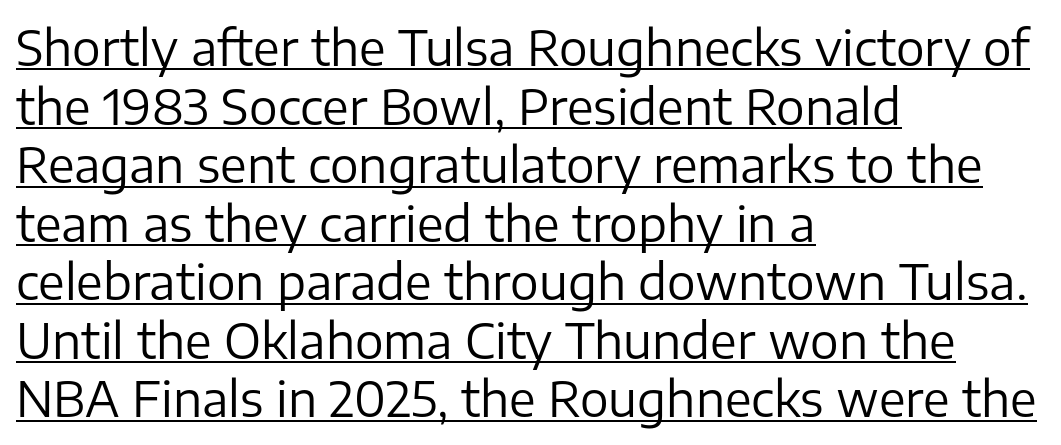
The passage shown is typed in a proportional face where columns would drift. The text block is weighted toward the left margin, trailing off unevenly rightward. The face used here is rendered with its standard letterfit. Note: no serifs on the glyphs. Notice how a bar underscores the lettering throughout.
